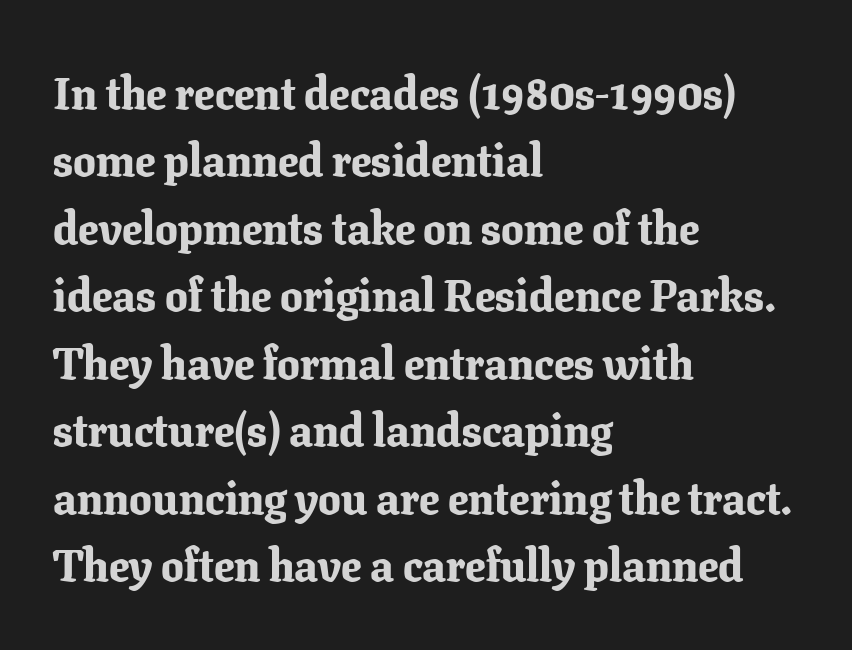
Every row of glyphs begins at an identical x-position on the left. Is this a fixed-width face? No — the glyphs have proportional, varying widths. Font category for this specimen: serif. Chunky letters — that's bold for sure.
